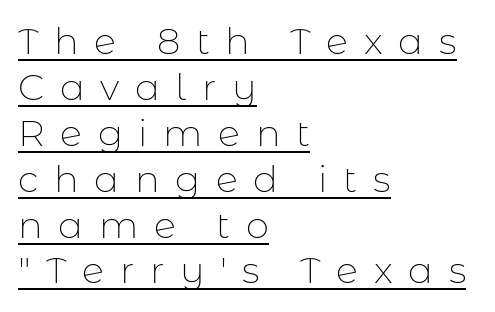
Q: Is the text bold? A: No.
Q: Is the text italic (slanted)? A: No, it is upright.
Q: Is the typeface a serif or a sans-serif typeface? A: Sans-serif.
Q: Is the text underlined? A: Yes.
Q: How is the paragraph aligned? A: Left-aligned.
Q: Is the spacing between letters normal or unusually wide? A: Unusually wide.
Q: Width (condensed, normal, or wide)? A: Normal.
Q: Stroke contrast? A: Low.
Q: x-height? A: Medium.
Q: Monospaced? A: No.
